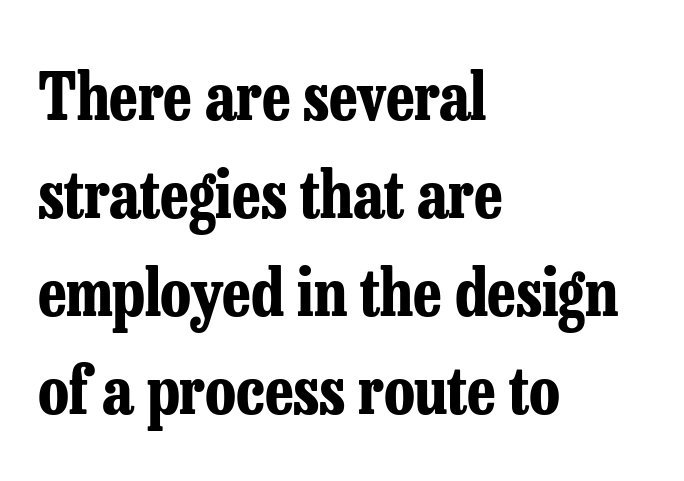
Q: Is the text bold? A: Yes.
Q: Is the text italic (slanted)? A: No, it is upright.
Q: Is the typeface a serif or a sans-serif typeface? A: Serif.
Q: Is the text underlined? A: No.
Q: How is the paragraph aligned? A: Left-aligned.
Q: Is the spacing between letters normal or unusually wide? A: Normal.
Q: Is the spacing between lines tight, normal or loose? A: Normal.
Q: Width (condensed, normal, or wide)? A: Condensed.
Q: Stroke contrast? A: Low.
Q: x-height? A: Medium.
Q: Monospaced? A: No.
